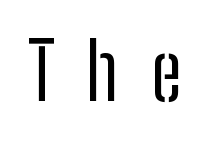
Proportional: the letters do not fall into vertical columns. Heaviness? Minimal to ordinary, like unemphasized prose. The specimen reads as upright at a glance. The words here are not underlined. This sample uses expanded letter spacing, leaving extra air between glyphs.
